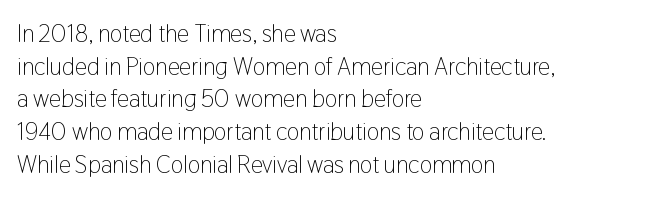
{"italic": "no", "bold": "no", "underline": "no", "align": "left", "line_spacing": "normal", "line_spacing_ratio": 1.36, "letter_spacing": "normal", "letter_spacing_em": 0.0, "glyph_px": 24}
